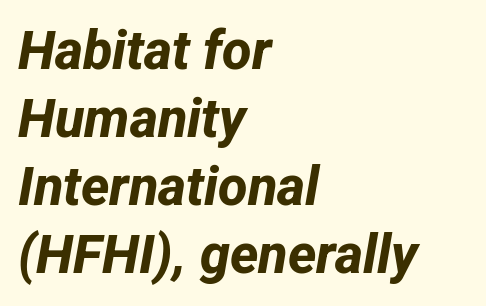
Check under the words: just untouched page. A typesetter would call this leading conventional body-copy spacing. Where is the straight margin? On the left. The passage shown is typeset with a sans-serif family. Proportional: the letters do not fall into vertical columns. Nobody touched the tracking dial on this one.
